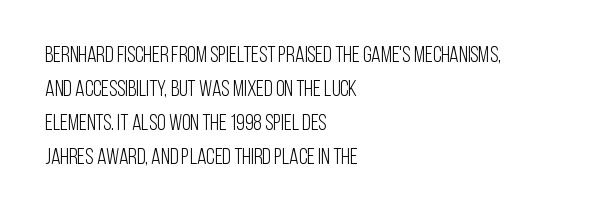
The image shows 22 px text type, upright; set left-aligned, normal line spacing (1.54x), normal letter spacing, not underlined.
